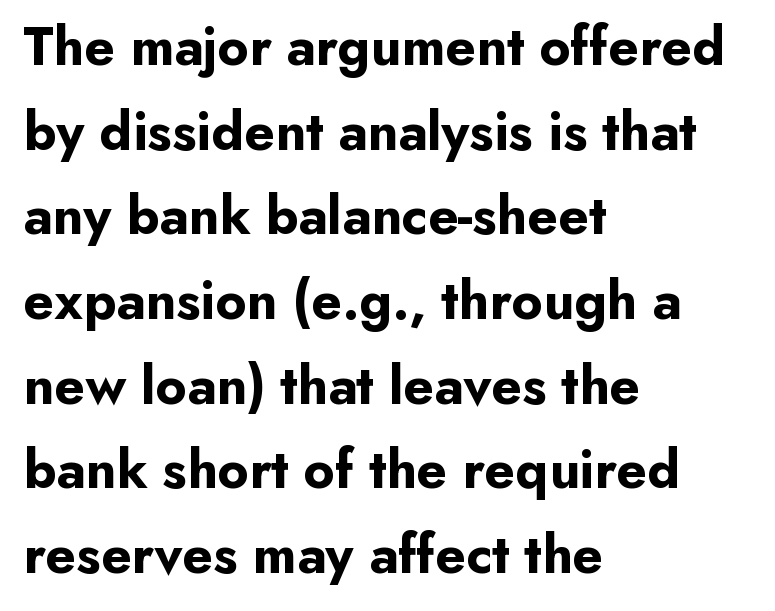
Q: Is the text bold? A: Yes.
Q: Is the text italic (slanted)? A: No, it is upright.
Q: Is the typeface a serif or a sans-serif typeface? A: Sans-serif.
Q: Is the text underlined? A: No.
Q: How is the paragraph aligned? A: Left-aligned.
Q: Is the spacing between letters normal or unusually wide? A: Normal.
Q: Is the spacing between lines tight, normal or loose? A: Normal.
Q: Width (condensed, normal, or wide)? A: Normal.
Q: Stroke contrast? A: Low.
Q: x-height? A: Small.
Q: Monospaced? A: No.
